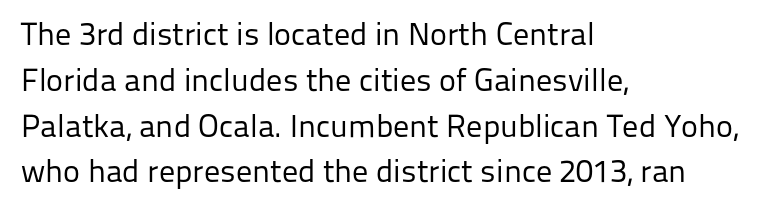
Q: Is the text bold? A: No.
Q: Is the text italic (slanted)? A: No, it is upright.
Q: Is the typeface a serif or a sans-serif typeface? A: Sans-serif.
Q: Is the text underlined? A: No.
Q: How is the paragraph aligned? A: Left-aligned.
Q: Is the spacing between letters normal or unusually wide? A: Normal.
Q: Is the spacing between lines tight, normal or loose? A: Normal.
Q: Width (condensed, normal, or wide)? A: Normal.
Q: Stroke contrast? A: Low.
Q: x-height? A: Medium.
Q: Monospaced? A: No.
